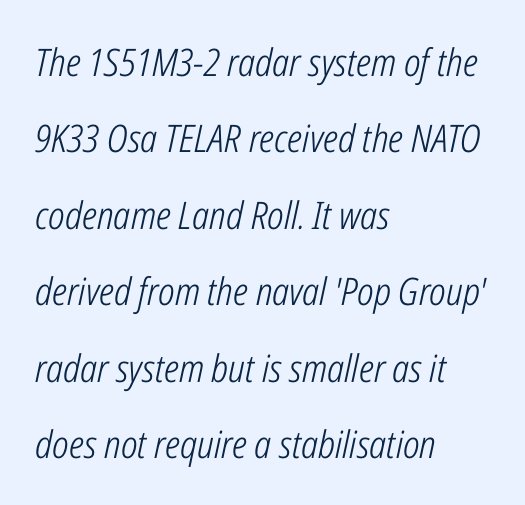
Q: Is the text bold? A: No.
Q: Is the text italic (slanted)? A: Yes, it leans right by about 12 degrees.
Q: Is the text underlined? A: No.
Q: How is the paragraph aligned? A: Left-aligned.
Q: Is the spacing between letters normal or unusually wide? A: Normal.
Q: Is the spacing between lines tight, normal or loose? A: Loose.
Q: Width (condensed, normal, or wide)? A: Condensed.
Q: Stroke contrast? A: Low.
Q: x-height? A: Medium.
Q: Monospaced? A: No.
